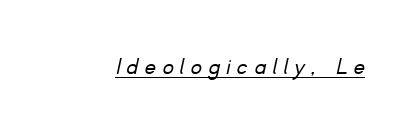
The image shows 26 px text type; set unusually wide letter spacing (+0.28 em), underlined.
